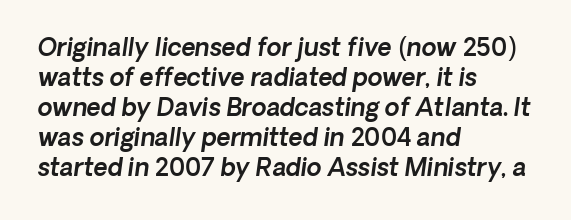
{"underline": "no", "align": "left", "line_spacing": "normal", "line_spacing_ratio": 1.25, "letter_spacing": "normal", "letter_spacing_em": 0.0, "glyph_px": 24}
